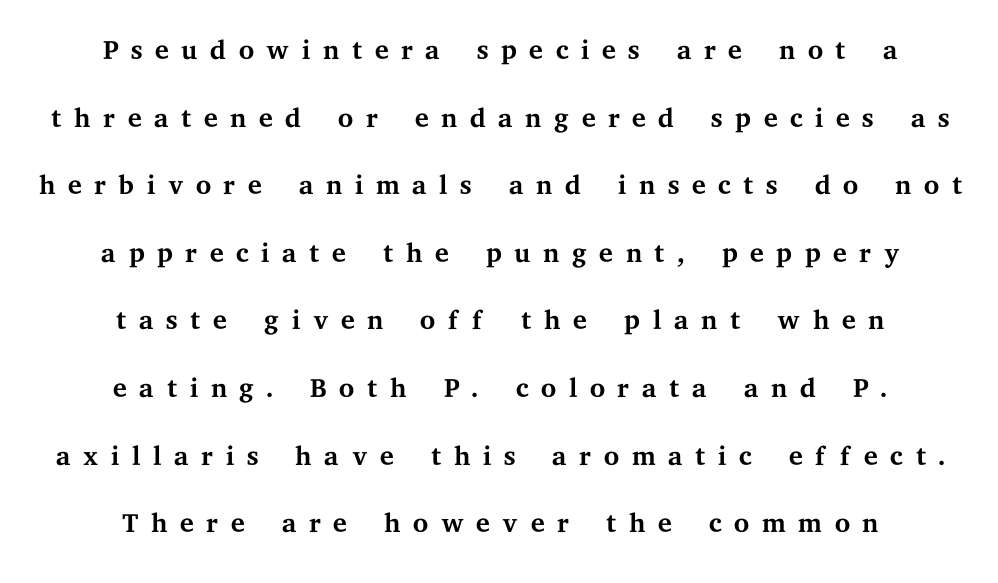
The image shows 40 px regular-weight, wide serif type, upright; set centered, normal line spacing (1.69x), unusually wide letter spacing (+0.28 em), not underlined; medium stroke contrast and a medium x-height.
